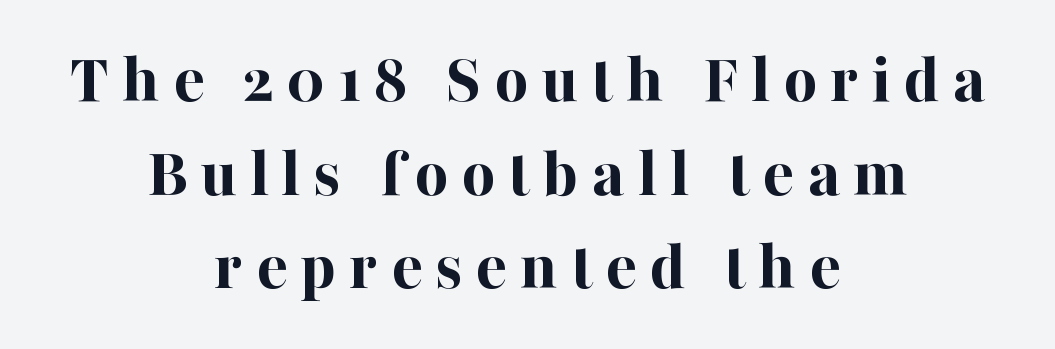
{"serif": "yes", "italic": "no", "bold": "yes", "weight": "bold", "width": "normal", "stroke_contrast": "high", "x_height": "medium", "monospaced": "no", "underline": "no", "align": "center", "line_spacing": "normal", "line_spacing_ratio": 1.3, "glyph_px": 72}
